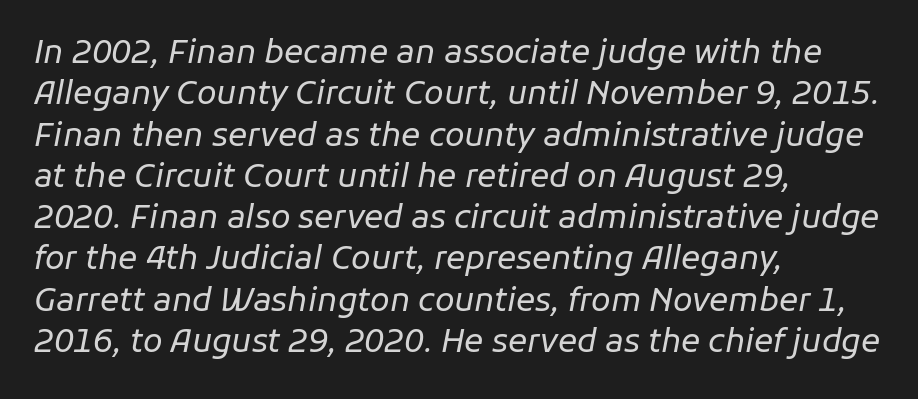
Q: Is the text bold? A: No.
Q: Is the text italic (slanted)? A: Yes, it leans right by about 11 degrees.
Q: Is the text underlined? A: No.
Q: How is the paragraph aligned? A: Left-aligned.
Q: Is the spacing between letters normal or unusually wide? A: Normal.
Q: Is the spacing between lines tight, normal or loose? A: Normal.
Q: Width (condensed, normal, or wide)? A: Normal.
Q: Stroke contrast? A: Low.
Q: x-height? A: Medium.
Q: Monospaced? A: No.
